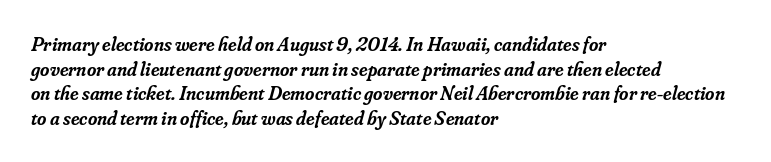
The image shows 20 px text type, italic (leaning right); set left-aligned, line spacing 1.23x, normal letter spacing, not underlined.
